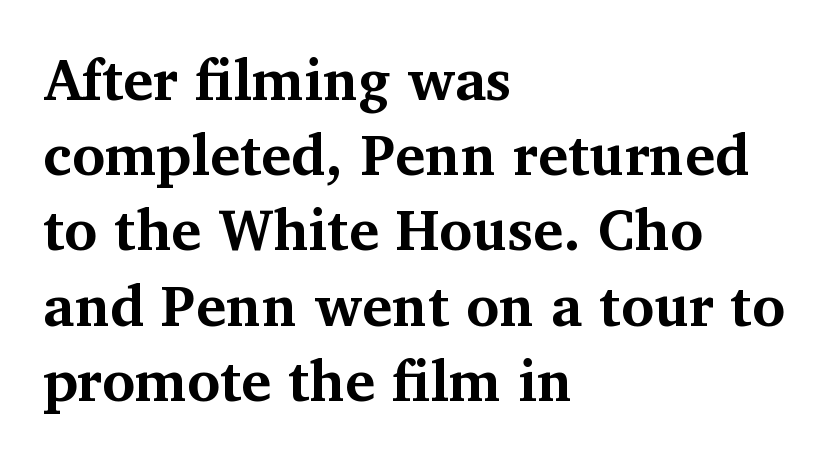
Look at the tracking — it's just the regular setting, nothing added. Varying glyph widths throughout — classic text-font behaviour. In terms of posture, this sample is upright. Compared with a centered layout, this one pins lines to the left instead.
